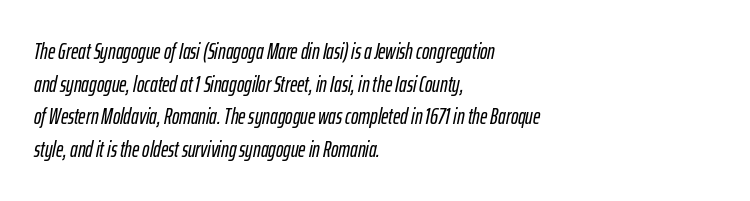
The image shows 22 px text type, italic (leaning right); set left-aligned, normal line spacing (1.48x), normal letter spacing, not underlined.
